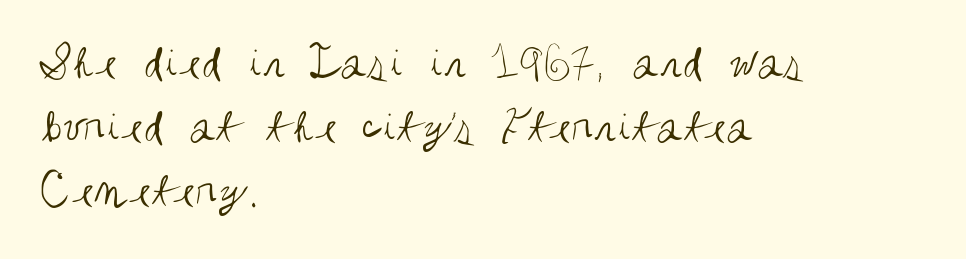
The image shows 49 px regular-weight, condensed sans-serif type; set left-aligned, normal line spacing (1.31x), normal letter spacing, not underlined; medium stroke contrast and a large x-height.
